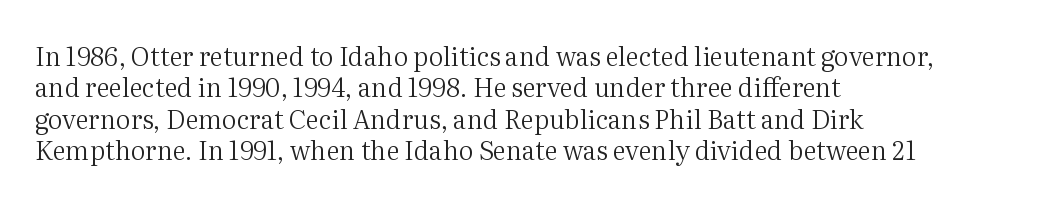
The image shows 26 px text type, upright; set left-aligned, line spacing 1.21x, normal letter spacing, not underlined.
